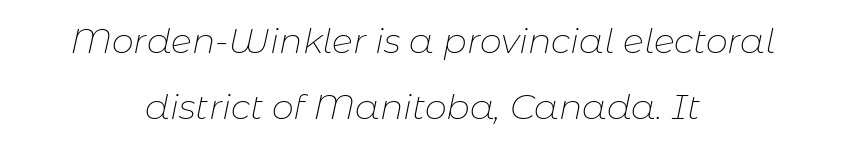
The text carries the slant typical of an italic or oblique font. Does the copy run flush right? No — it is centered line by line. Is the letter spacing exaggerated? No — it looks like the ordinary default. Is the stroke heavy? The answer is a plain regular-or-lighter. Rule under the text: the space is simply empty. Think of a printed novel: that variable character pitch is what you see here.
